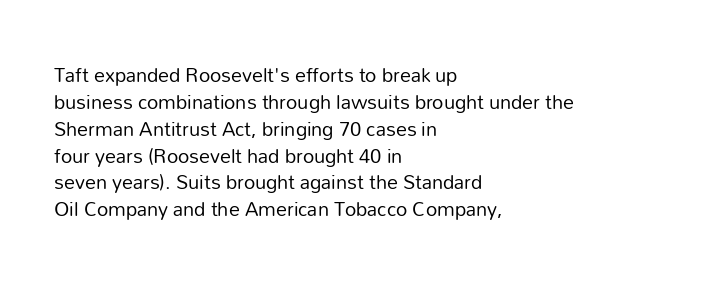
The image shows 22 px text type, upright; set left-aligned, line spacing 1.22x, normal letter spacing, not underlined.
